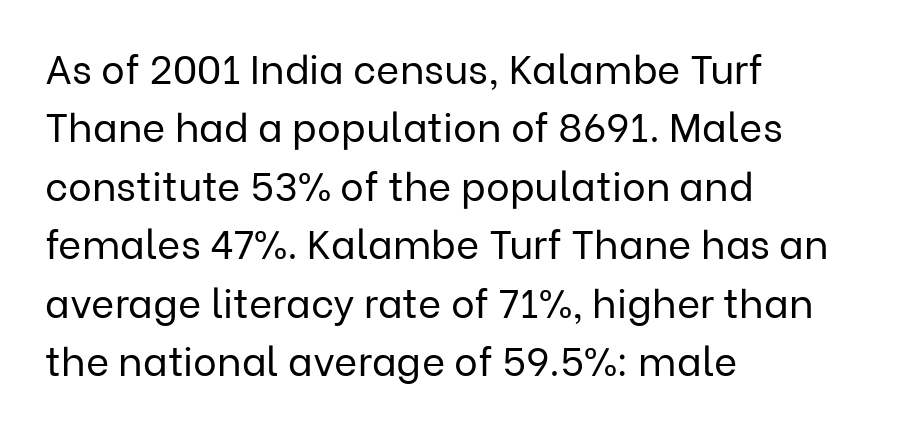
{"serif": "no", "italic": "no", "bold": "no", "weight": "regular", "width": "normal", "stroke_contrast": "low", "x_height": "medium", "monospaced": "no", "underline": "no", "align": "left", "line_spacing": "normal", "line_spacing_ratio": 1.46, "letter_spacing": "normal", "letter_spacing_em": 0.0, "glyph_px": 40}
